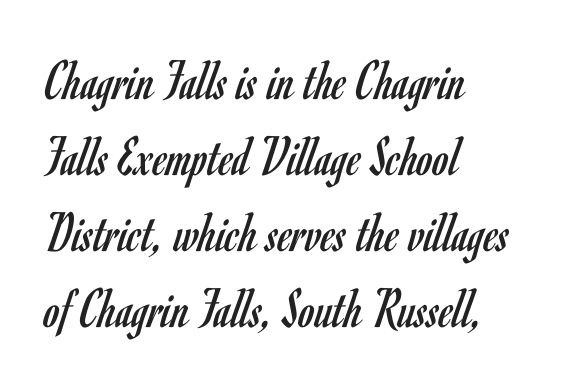
{"serif": "no", "bold": "no", "weight": "regular", "width": "condensed", "stroke_contrast": "low", "x_height": "small", "monospaced": "no", "underline": "no", "align": "left", "line_spacing": "normal", "line_spacing_ratio": 1.31, "letter_spacing": "normal", "letter_spacing_em": 0.0, "glyph_px": 58}
